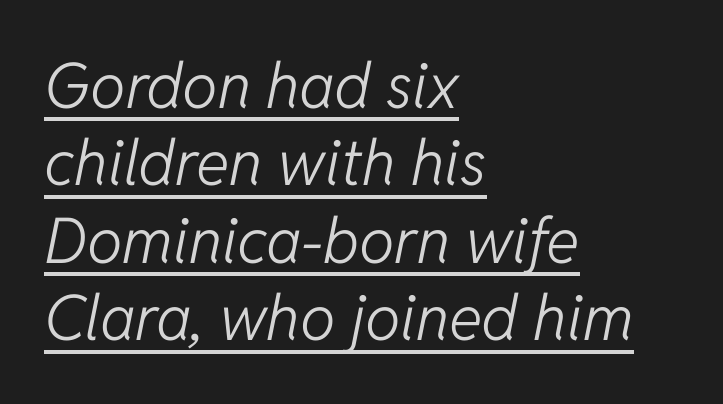
The image shows 63 px light type, italic (leaning right); set left-aligned, line spacing 1.23x, normal letter spacing, underlined; low stroke contrast and a medium x-height.
